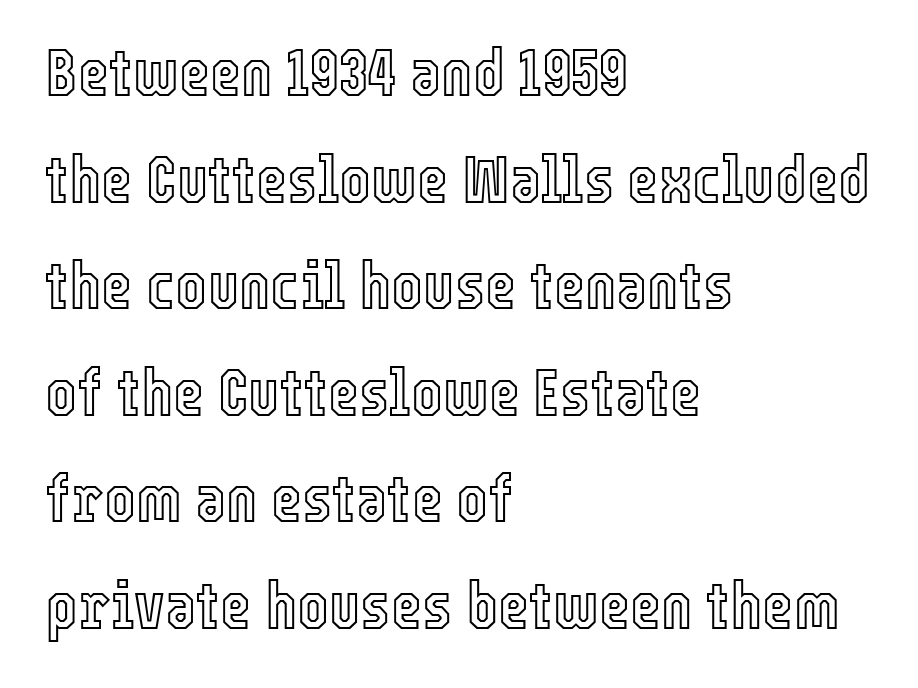
These lines are rendered in a variable-pitch font. Posture: upright roman. Descenders hang freely into open space. If you measured baseline to baseline, you'd find a middling distance.
